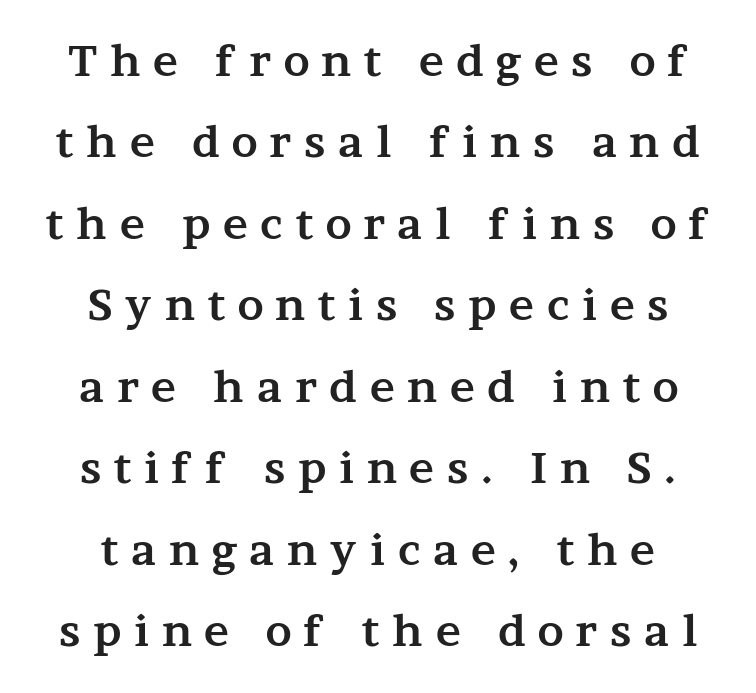
Q: Is the text bold? A: Yes.
Q: Is the text italic (slanted)? A: No, it is upright.
Q: Is the typeface a serif or a sans-serif typeface? A: Serif.
Q: Is the text underlined? A: No.
Q: How is the paragraph aligned? A: Centered.
Q: Is the spacing between letters normal or unusually wide? A: Unusually wide.
Q: Is the spacing between lines tight, normal or loose? A: Loose.
Q: Width (condensed, normal, or wide)? A: Wide.
Q: Stroke contrast? A: Medium.
Q: x-height? A: Medium.
Q: Monospaced? A: No.
